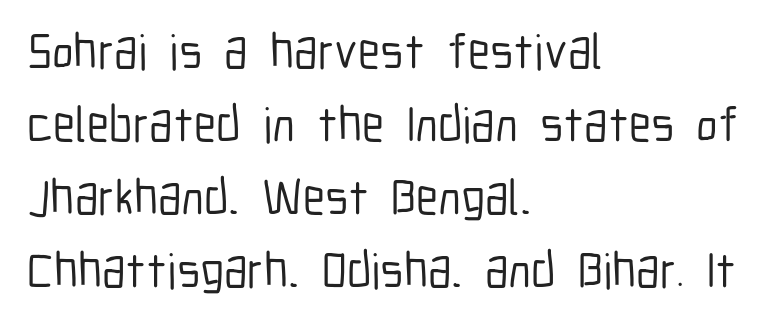
Q: Is the text italic (slanted)? A: No, it is upright.
Q: Is the typeface a serif or a sans-serif typeface? A: Sans-serif.
Q: Is the text underlined? A: No.
Q: How is the paragraph aligned? A: Left-aligned.
Q: Is the spacing between letters normal or unusually wide? A: Normal.
Q: Is the spacing between lines tight, normal or loose? A: Normal.
Q: Width (condensed, normal, or wide)? A: Condensed.
Q: Stroke contrast? A: Low.
Q: x-height? A: Medium.
Q: Monospaced? A: No.
